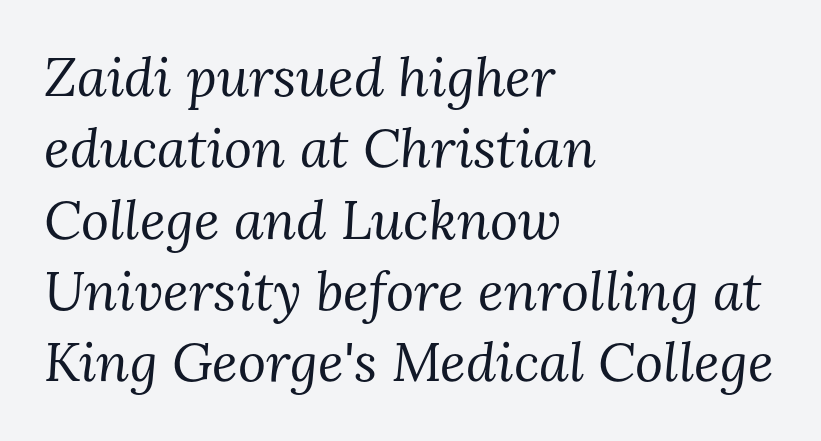
{"serif": "yes", "italic": "yes", "lean": "right", "slant_degrees": 3, "bold": "no", "weight": "regular", "width": "normal", "stroke_contrast": "medium", "x_height": "medium", "monospaced": "no", "underline": "no", "align": "left", "line_spacing": "normal", "line_spacing_ratio": 1.32, "letter_spacing": "normal", "letter_spacing_em": 0.0, "glyph_px": 54}
